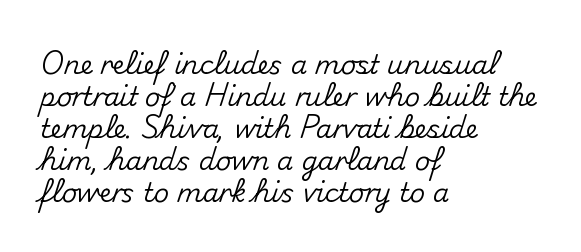
Q: Is the text italic (slanted)? A: Yes.
Q: Is the text underlined? A: No.
Q: How is the paragraph aligned? A: Left-aligned.
Q: Is the spacing between letters normal or unusually wide? A: Normal.
